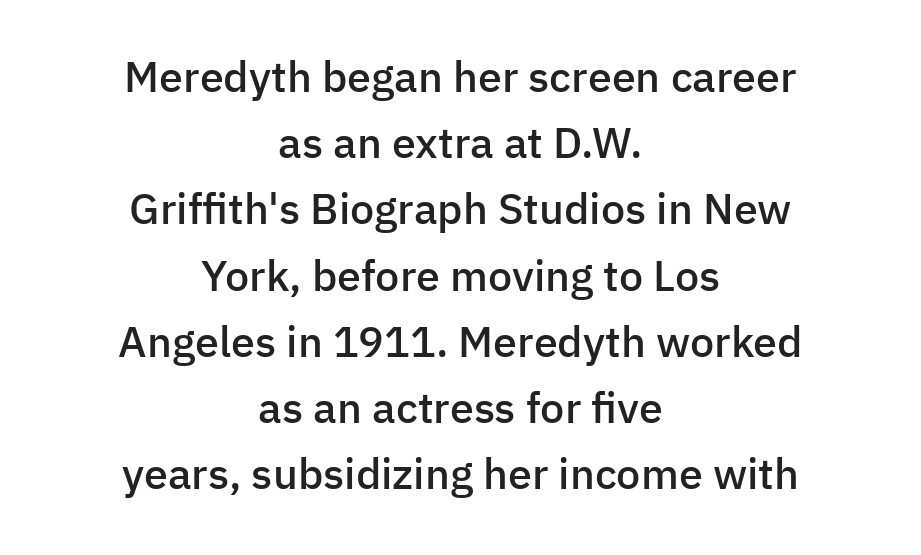
The image shows 43 px semibold sans-serif type, upright; set centered, normal line spacing (1.54x), normal letter spacing, not underlined; low stroke contrast and a medium x-height.
